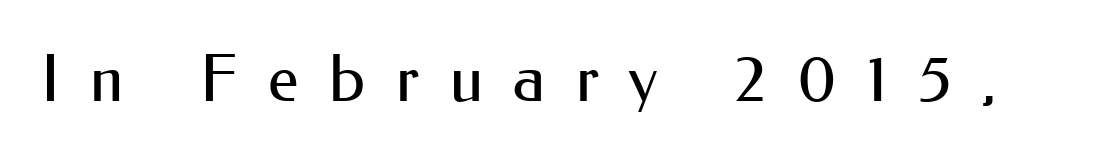
Q: Is the text bold? A: No.
Q: Is the text italic (slanted)? A: No, it is upright.
Q: Is the typeface a serif or a sans-serif typeface? A: Sans-serif.
Q: Is the text underlined? A: No.
Q: Is the spacing between letters normal or unusually wide? A: Unusually wide.
Q: Width (condensed, normal, or wide)? A: Normal.
Q: Stroke contrast? A: Medium.
Q: x-height? A: Small.
Q: Monospaced? A: No.
